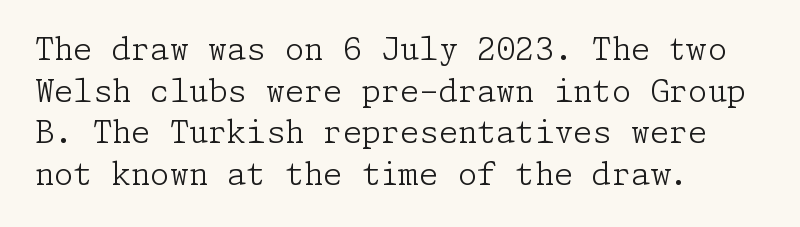
{"serif": "yes", "italic": "no", "bold": "no", "weight": "light", "width": "normal", "stroke_contrast": "low", "x_height": "medium", "underline": "no", "align": "left", "line_spacing": "normal", "line_spacing_ratio": 1.34, "letter_spacing": "normal", "letter_spacing_em": 0.0, "glyph_px": 31}
